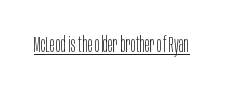
Q: Is the text bold? A: No.
Q: Is the text italic (slanted)? A: No, it is upright.
Q: Is the text underlined? A: Yes.
Q: Is the spacing between letters normal or unusually wide? A: Normal.
